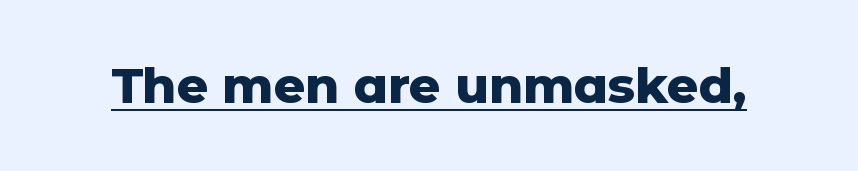
Q: Is the text bold? A: Yes.
Q: Is the text italic (slanted)? A: No, it is upright.
Q: Is the typeface a serif or a sans-serif typeface? A: Sans-serif.
Q: Is the text underlined? A: Yes.
Q: Is the spacing between letters normal or unusually wide? A: Normal.
Q: Width (condensed, normal, or wide)? A: Normal.
Q: Stroke contrast? A: Low.
Q: x-height? A: Medium.
Q: Monospaced? A: No.
